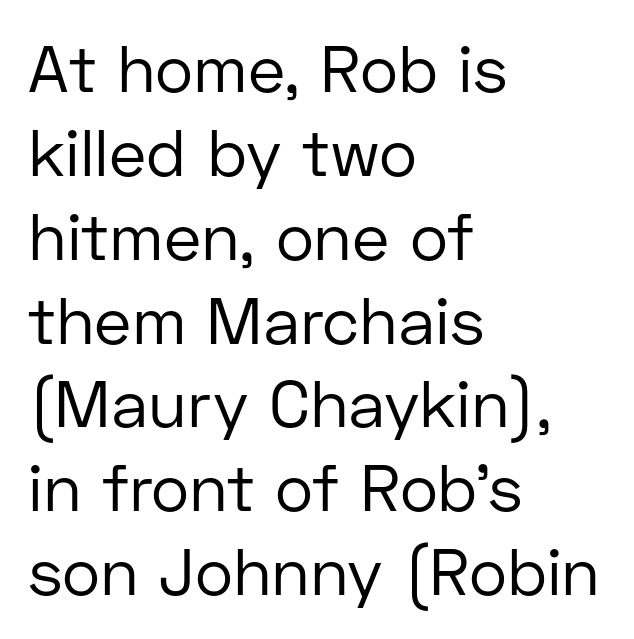
Baseline-to-baseline distance is the conventional proportion of letter height. Leftover space on each line is placed entirely after the last word. If you drew a line through each stem, it would be perfectly vertical. Descender tails drop into unmarked territory. Is this a sans? Yes — the strokes have no serifs. Proportional: the letters do not fall into vertical columns.
